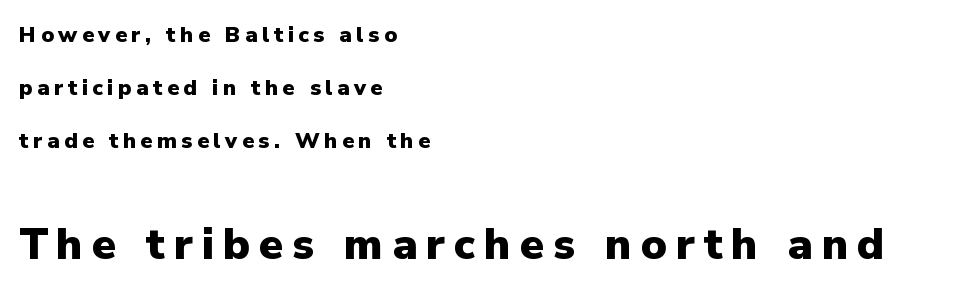
The image shows 44 px heavy sans-serif type, upright; set left-aligned, loose line spacing (2.42x), unusually wide letter spacing (+0.2 em), not underlined; the second (bottom) block is 2.0x larger; low stroke contrast and a medium x-height.
